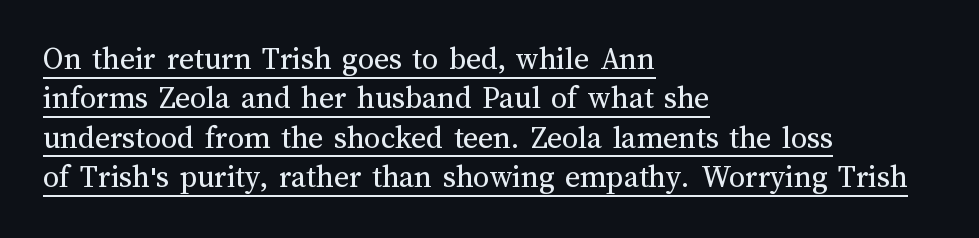
{"italic": "no", "bold": "no", "weight": "regular", "width": "normal", "stroke_contrast": "medium", "x_height": "medium", "monospaced": "no", "underline": "yes", "align": "left", "line_spacing_ratio": 1.23, "letter_spacing": "normal", "letter_spacing_em": 0.0, "glyph_px": 32}
